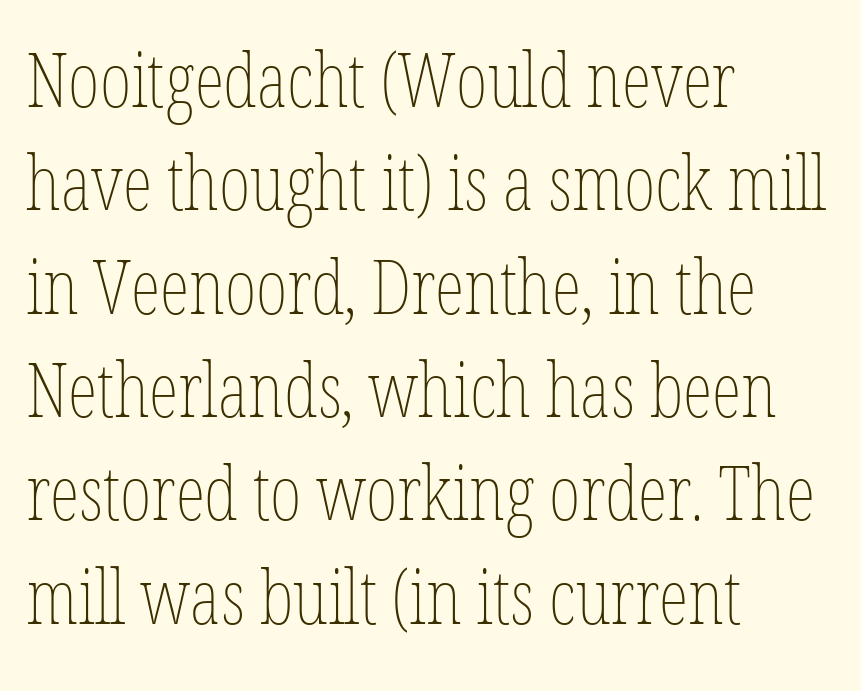
Posture: upright roman. The paragraph shown leans on its left margin. Just letters on the line, the space beneath them empty. A typesetter would call this proportional, since set widths differ per character. How would I describe the line gaps? Plain and ordinary. Bold? No — there's no thickening of the strokes.
